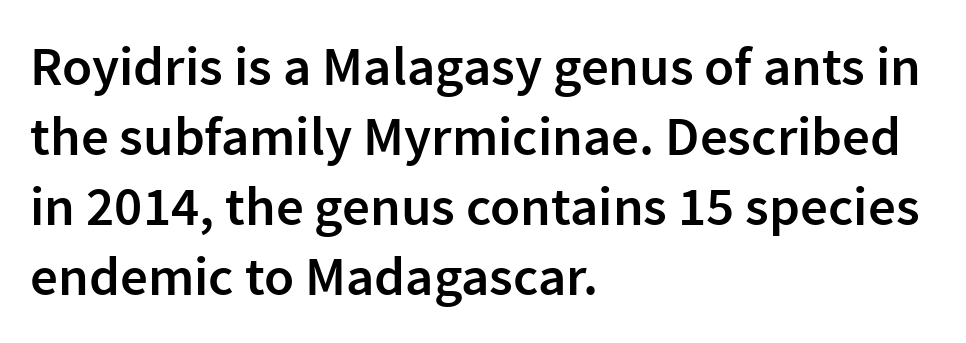
Q: Is the text bold? A: Semi-bold.
Q: Is the text italic (slanted)? A: No, it is upright.
Q: Is the typeface a serif or a sans-serif typeface? A: Sans-serif.
Q: Is the text underlined? A: No.
Q: How is the paragraph aligned? A: Left-aligned.
Q: Is the spacing between letters normal or unusually wide? A: Normal.
Q: Is the spacing between lines tight, normal or loose? A: Normal.
Q: Width (condensed, normal, or wide)? A: Normal.
Q: Stroke contrast? A: Low.
Q: x-height? A: Medium.
Q: Monospaced? A: No.
